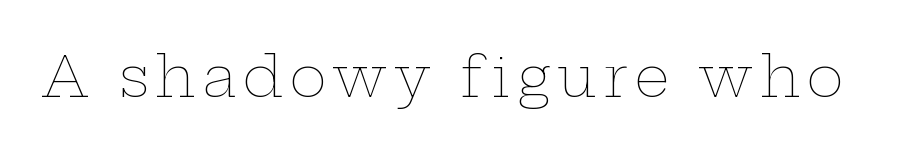
No chunkiness to these letters — they're not bold. Each row of text sits above clean, open space. Note the varied advance widths — an 'i' is clearly narrower than an 'm'. This sample uses an upright cut, with every glyph sitting square on the baseline.
